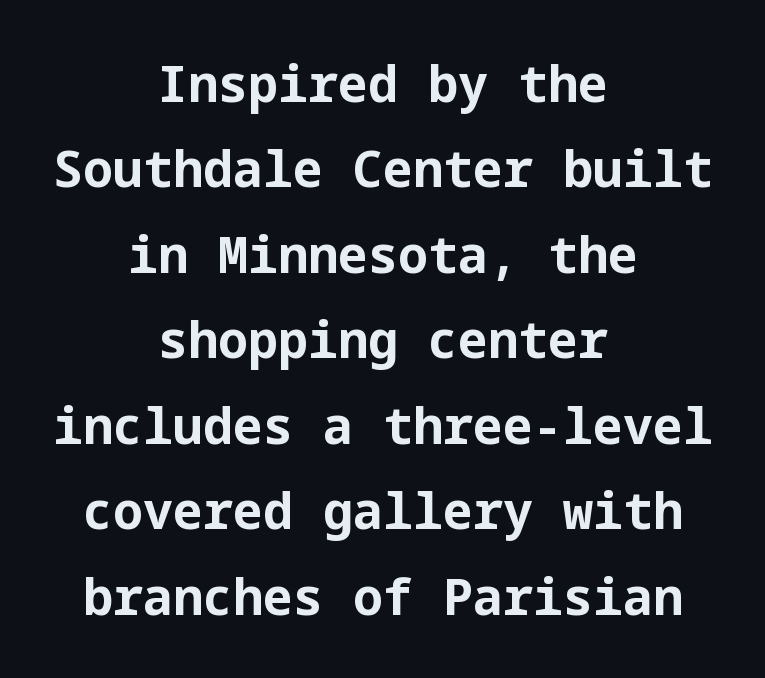
Q: Is the text bold? A: Yes.
Q: Is the text italic (slanted)? A: No, it is upright.
Q: Is the typeface a serif or a sans-serif typeface? A: Sans-serif.
Q: Is the text underlined? A: No.
Q: How is the paragraph aligned? A: Centered.
Q: Is the spacing between letters normal or unusually wide? A: Normal.
Q: Width (condensed, normal, or wide)? A: Normal.
Q: Stroke contrast? A: Low.
Q: x-height? A: Medium.
